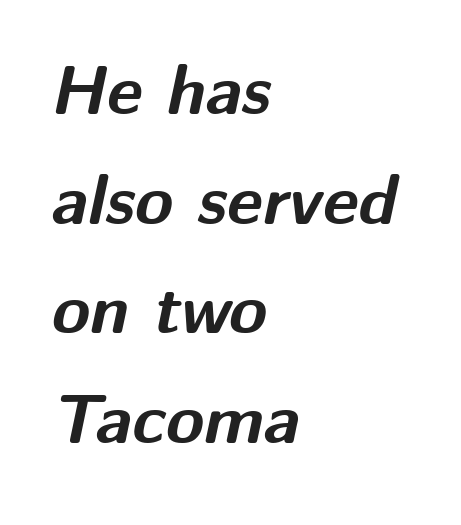
The image shows 69 px bold type, italic (leaning right); set left-aligned, normal line spacing (1.59x), normal letter spacing, not underlined; medium stroke contrast and a medium x-height.
